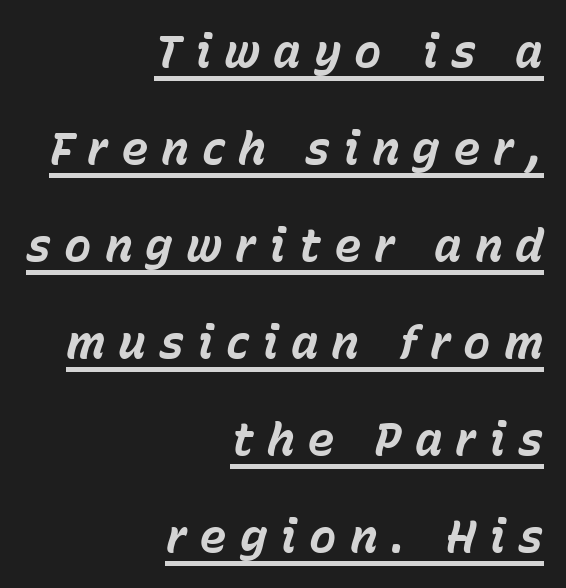
Q: Is the text bold? A: Yes.
Q: Is the text italic (slanted)? A: Yes, it leans right by about 15 degrees.
Q: Is the text underlined? A: Yes.
Q: How is the paragraph aligned? A: Right-aligned.
Q: Is the spacing between letters normal or unusually wide? A: Unusually wide.
Q: Is the spacing between lines tight, normal or loose? A: Loose.
Q: Width (condensed, normal, or wide)? A: Normal.
Q: Stroke contrast? A: Low.
Q: x-height? A: Medium.
Q: Monospaced? A: No.
